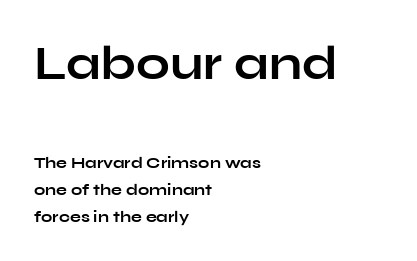
{"serif": "no", "italic": "no", "bold": "yes", "weight": "bold", "width": "wide", "stroke_contrast": "low", "x_height": "medium", "monospaced": "no", "underline": "no", "align": "left", "line_spacing": "normal", "line_spacing_ratio": 1.68, "letter_spacing": "normal", "letter_spacing_em": 0.0, "larger_block": "first", "size_ratio": 3.0, "glyph_px": 48}
